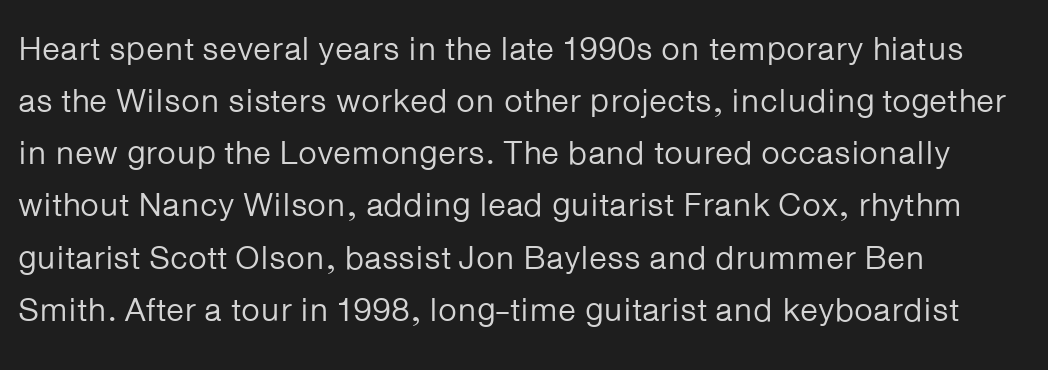
Q: Is the text bold? A: No.
Q: Is the text italic (slanted)? A: No, it is upright.
Q: Is the typeface a serif or a sans-serif typeface? A: Sans-serif.
Q: Is the text underlined? A: No.
Q: How is the paragraph aligned? A: Left-aligned.
Q: Is the spacing between letters normal or unusually wide? A: Normal.
Q: Is the spacing between lines tight, normal or loose? A: Normal.
Q: Width (condensed, normal, or wide)? A: Normal.
Q: Stroke contrast? A: Low.
Q: x-height? A: Medium.
Q: Monospaced? A: No.
